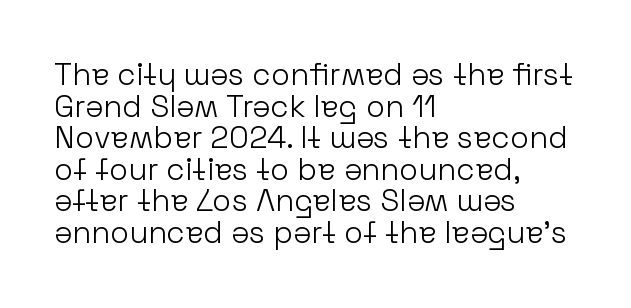
This sample uses plain, unmodified letter spacing. Type without underlining. The text was rendered using a sans face with plain stroke endings. Is this a fixed-width face? No — the glyphs have proportional, varying widths. Vertical stems look standard width or narrower in stroke.
